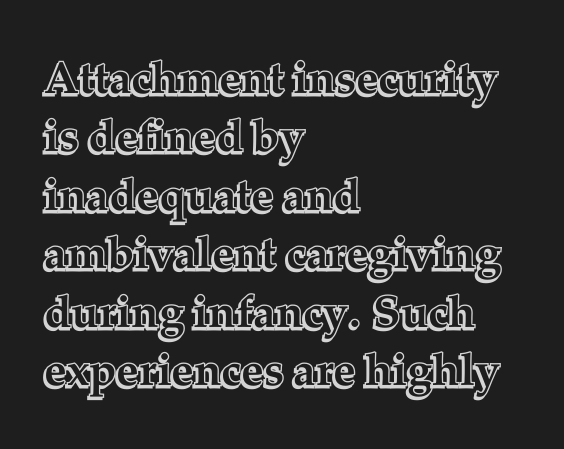
The image shows 45 px text type, upright; set left-aligned, normal line spacing (1.3x), normal letter spacing, not underlined; a medium x-height.
